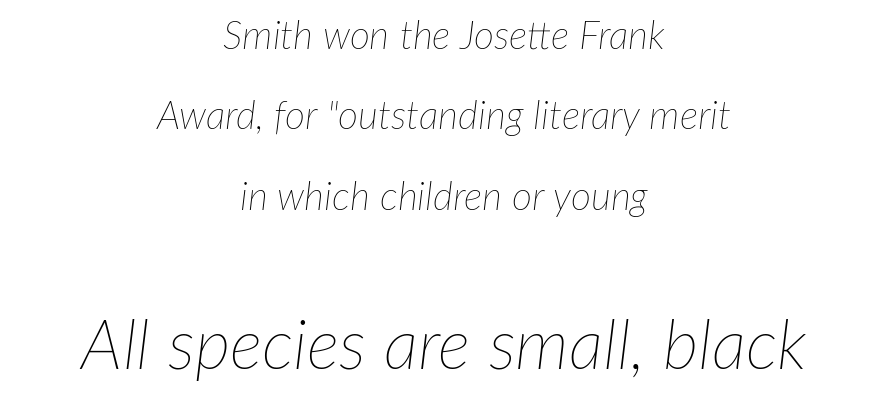
Q: Is the text bold? A: No.
Q: Is the text italic (slanted)? A: Yes, it leans right by about 7 degrees.
Q: Is the text underlined? A: No.
Q: How is the paragraph aligned? A: Centered.
Q: Is the spacing between letters normal or unusually wide? A: Normal.
Q: Is the spacing between lines tight, normal or loose? A: Loose.
Q: Which block of text is set in a larger size, the first (top) or the second (bottom)? A: The second (bottom) one.
Q: Width (condensed, normal, or wide)? A: Normal.
Q: Stroke contrast? A: Low.
Q: x-height? A: Medium.
Q: Monospaced? A: No.
